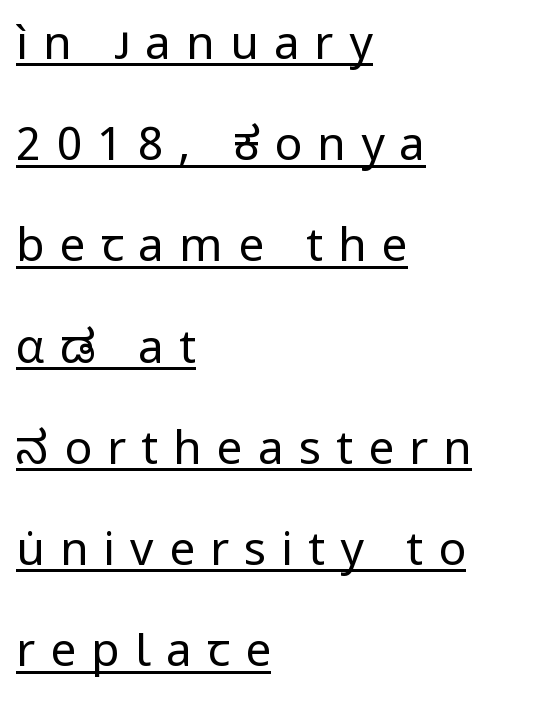
Q: Is the text bold? A: No.
Q: Is the text italic (slanted)? A: No, it is upright.
Q: Is the typeface a serif or a sans-serif typeface? A: Sans-serif.
Q: Is the text underlined? A: Yes.
Q: How is the paragraph aligned? A: Left-aligned.
Q: Is the spacing between letters normal or unusually wide? A: Unusually wide.
Q: Is the spacing between lines tight, normal or loose? A: Loose.
Q: Width (condensed, normal, or wide)? A: Normal.
Q: Stroke contrast? A: Low.
Q: x-height? A: Medium.
Q: Monospaced? A: No.
